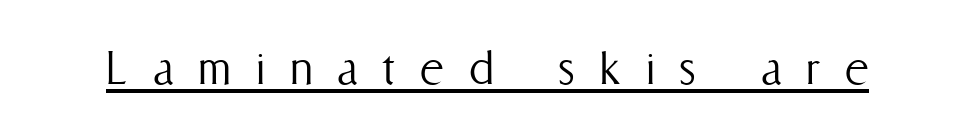
{"italic": "no", "bold": "no", "weight": "light", "width": "condensed", "stroke_contrast": "medium", "x_height": "medium", "monospaced": "no", "underline": "yes", "letter_spacing": "wide", "letter_spacing_em": 0.44, "glyph_px": 56}
